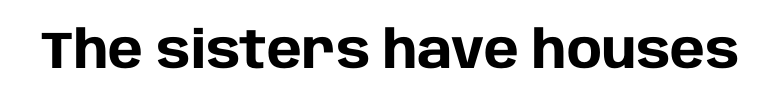
The image shows 52 px heavy sans-serif type, upright; set normal letter spacing, not underlined; low stroke contrast and a large x-height.
